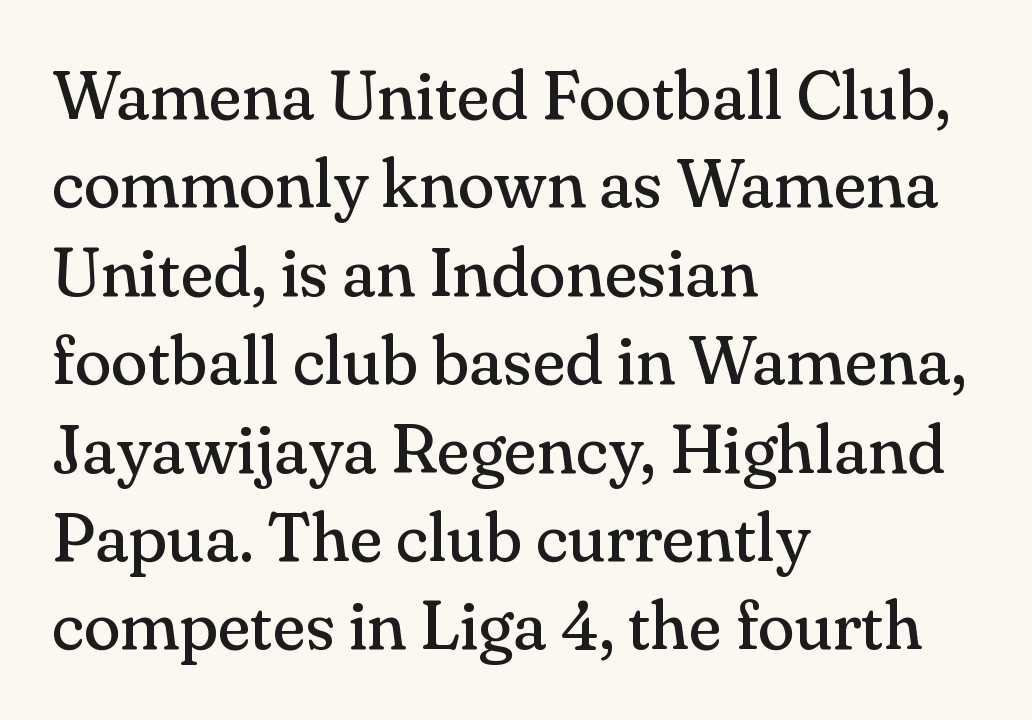
Q: Is the text bold? A: No.
Q: Is the text italic (slanted)? A: No, it is upright.
Q: Is the typeface a serif or a sans-serif typeface? A: Serif.
Q: Is the text underlined? A: No.
Q: How is the paragraph aligned? A: Left-aligned.
Q: Is the spacing between letters normal or unusually wide? A: Normal.
Q: Is the spacing between lines tight, normal or loose? A: Normal.
Q: Width (condensed, normal, or wide)? A: Normal.
Q: Stroke contrast? A: Medium.
Q: x-height? A: Small.
Q: Monospaced? A: No.
